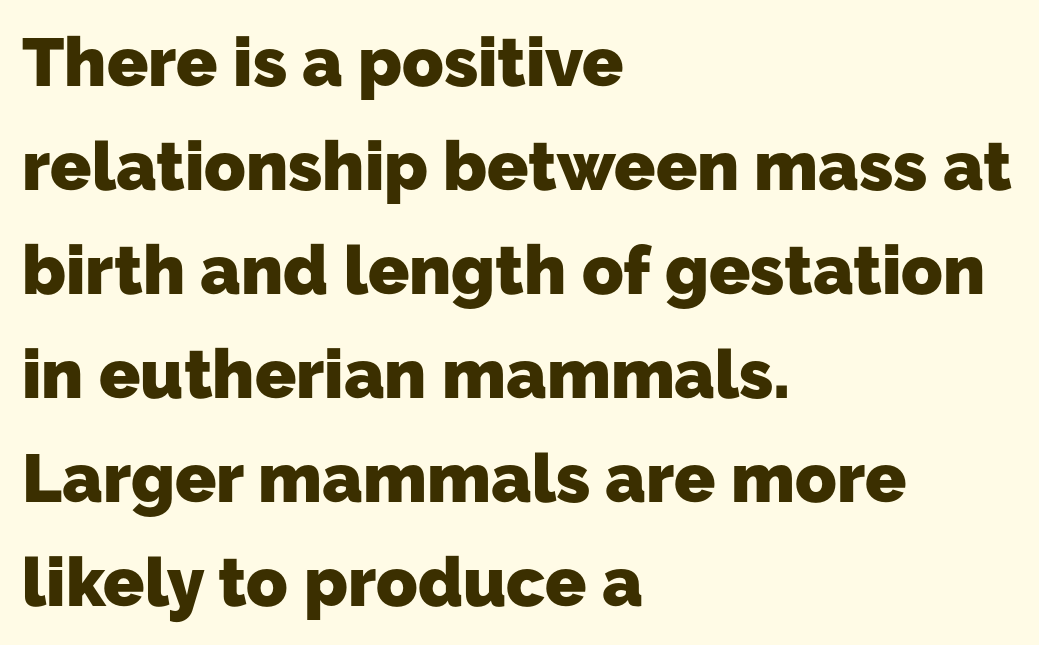
The image shows 68 px heavy sans-serif type; set left-aligned, normal line spacing (1.53x), normal letter spacing, not underlined; low stroke contrast and a medium x-height.
